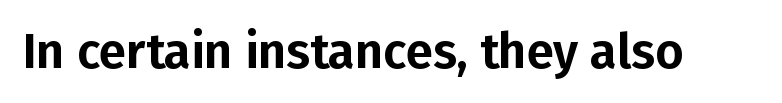
Q: Is the text italic (slanted)? A: No, it is upright.
Q: Is the typeface a serif or a sans-serif typeface? A: Sans-serif.
Q: Is the text underlined? A: No.
Q: Is the spacing between letters normal or unusually wide? A: Normal.
Q: Width (condensed, normal, or wide)? A: Normal.
Q: Stroke contrast? A: Low.
Q: x-height? A: Medium.
Q: Monospaced? A: No.
